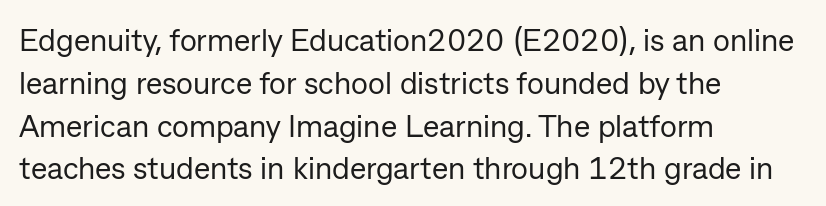
{"serif": "no", "italic": "no", "bold": "no", "weight": "regular", "width": "normal", "stroke_contrast": "low", "x_height": "medium", "monospaced": "no", "underline": "no", "align": "left", "line_spacing": "normal", "line_spacing_ratio": 1.38, "letter_spacing": "normal", "letter_spacing_em": 0.0, "glyph_px": 31}
